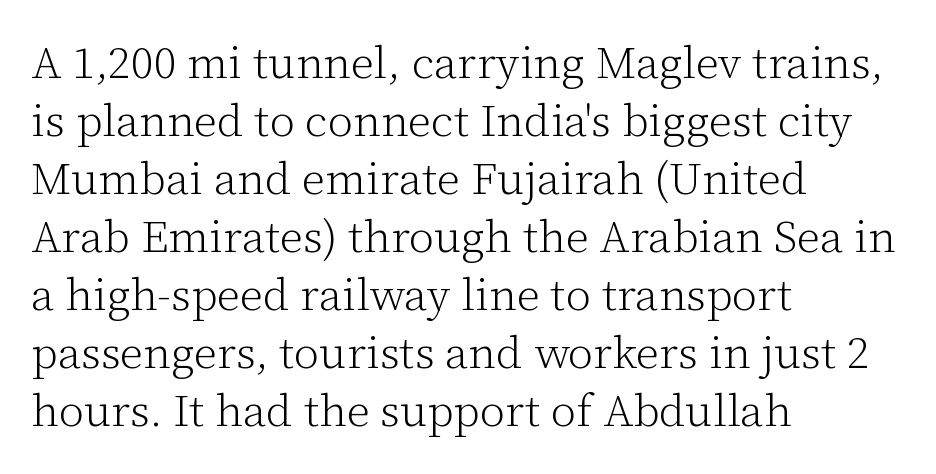
Q: Is the text bold? A: No.
Q: Is the text italic (slanted)? A: No, it is upright.
Q: Is the typeface a serif or a sans-serif typeface? A: Serif.
Q: Is the text underlined? A: No.
Q: How is the paragraph aligned? A: Left-aligned.
Q: Is the spacing between letters normal or unusually wide? A: Normal.
Q: Is the spacing between lines tight, normal or loose? A: Normal.
Q: Width (condensed, normal, or wide)? A: Normal.
Q: Stroke contrast? A: Low.
Q: x-height? A: Medium.
Q: Monospaced? A: No.
